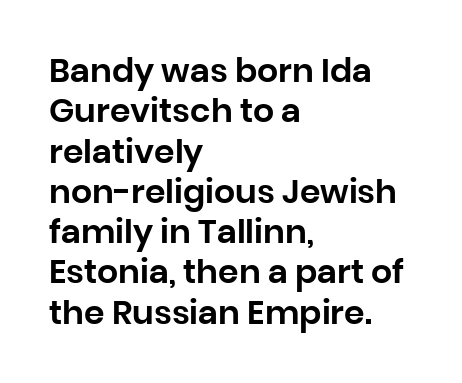
Nobody touched the tracking dial on this one. The letters advance in unequal steps, a hallmark of proportional type. Each row of text sits above clean, open space. The type family on display is of the sans-serif kind.
